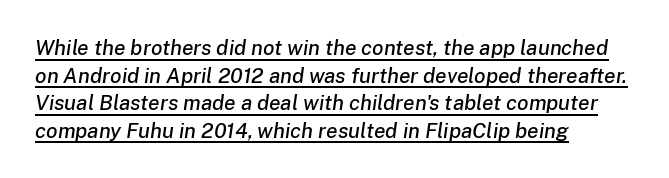
The image shows 21 px text type, italic (leaning right); set left-aligned, normal line spacing (1.31x), normal letter spacing, underlined.
